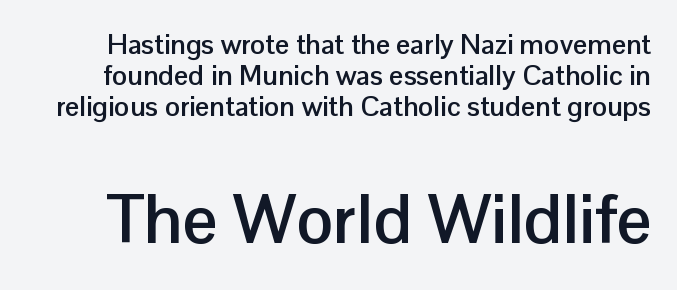
Q: Is the text bold? A: Yes.
Q: Is the text italic (slanted)? A: No, it is upright.
Q: Is the typeface a serif or a sans-serif typeface? A: Sans-serif.
Q: Is the text underlined? A: No.
Q: Is the spacing between letters normal or unusually wide? A: Normal.
Q: Is the spacing between lines tight, normal or loose? A: Tight.
Q: Which block of text is set in a larger size, the first (top) or the second (bottom)? A: The second (bottom) one.
Q: Width (condensed, normal, or wide)? A: Normal.
Q: Stroke contrast? A: Low.
Q: x-height? A: Medium.
Q: Monospaced? A: No.
